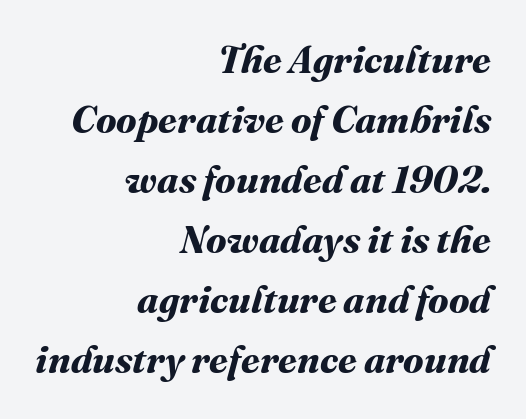
Q: Is the text bold? A: Yes.
Q: Is the text underlined? A: No.
Q: How is the paragraph aligned? A: Right-aligned.
Q: Is the spacing between letters normal or unusually wide? A: Normal.
Q: Is the spacing between lines tight, normal or loose? A: Normal.
Q: Width (condensed, normal, or wide)? A: Normal.
Q: Stroke contrast? A: Medium.
Q: x-height? A: Medium.
Q: Monospaced? A: No.
